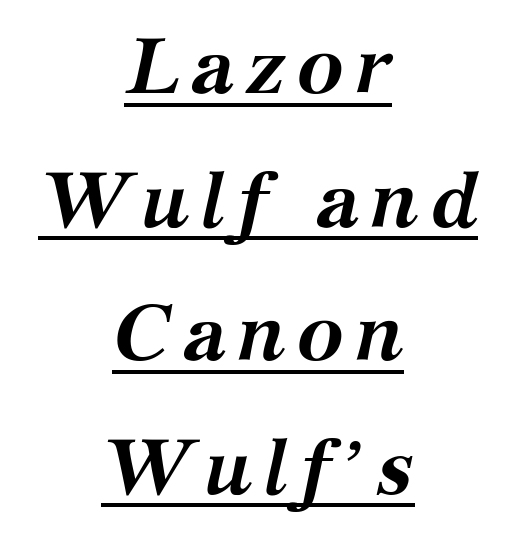
Q: Is the text bold? A: Yes.
Q: Is the text italic (slanted)? A: Yes, it leans right by about 12 degrees.
Q: Is the typeface a serif or a sans-serif typeface? A: Serif.
Q: Is the text underlined? A: Yes.
Q: How is the paragraph aligned? A: Centered.
Q: Is the spacing between lines tight, normal or loose? A: Normal.
Q: Width (condensed, normal, or wide)? A: Normal.
Q: Stroke contrast? A: Medium.
Q: x-height? A: Medium.
Q: Monospaced? A: No.
